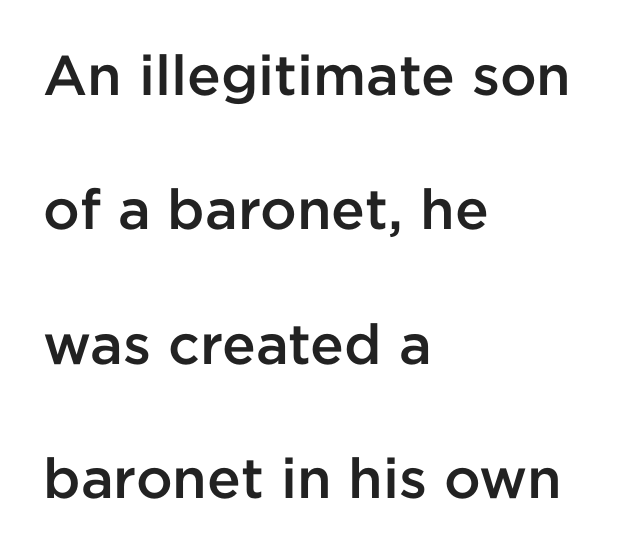
{"serif": "no", "italic": "no", "bold": "semi", "weight": "semibold", "width": "normal", "stroke_contrast": "low", "x_height": "medium", "monospaced": "no", "underline": "no", "align": "left", "line_spacing": "loose", "line_spacing_ratio": 2.4, "letter_spacing": "normal", "letter_spacing_em": 0.0, "glyph_px": 56}
